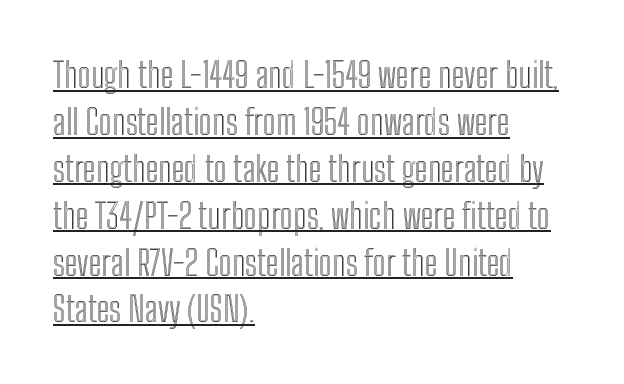
{"italic": "no", "width": "condensed", "x_height": "medium", "monospaced": "no", "underline": "yes", "align": "left", "line_spacing": "normal", "line_spacing_ratio": 1.34, "letter_spacing": "normal", "letter_spacing_em": 0.0, "glyph_px": 35}
